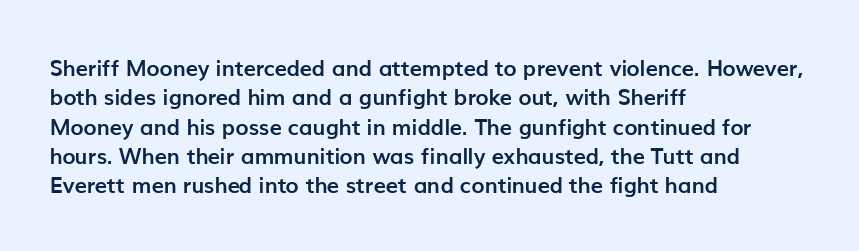
Every character sits straight up, as roman type does. Visually the block forms a straight wall on the left and a jagged coastline on the right. I'd describe the lettering as bold — thick and assertive. Unmarked baselines from the first word to the last.
